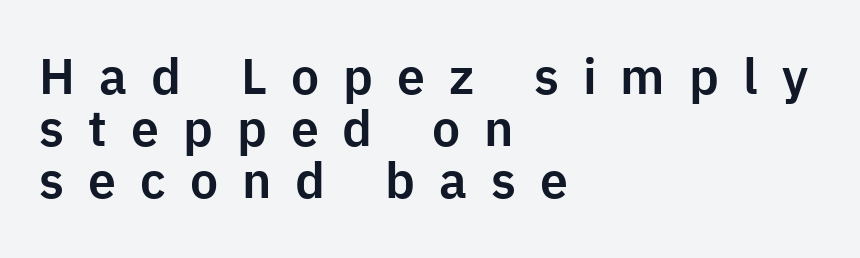
The image shows 50 px sans-serif type, upright; set left-aligned, tight line spacing (1.04x), unusually wide letter spacing (+0.48 em), not underlined; low stroke contrast and a medium x-height.
